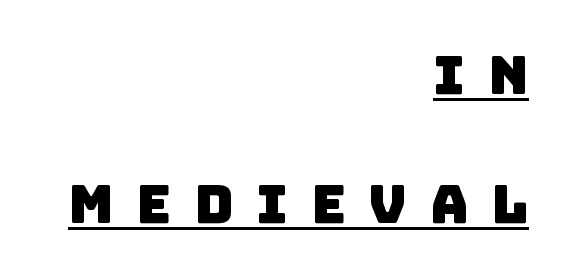
A typesetter would call this leading open, well beyond the default. Characters follow at a spacing far wider than the type designer built in. Look at the bottom of the vertical strokes: they stop flat, with no serifs. This sample carries an underscore along the baseline area. Typeset ragged left — the right edge is the straight one.
